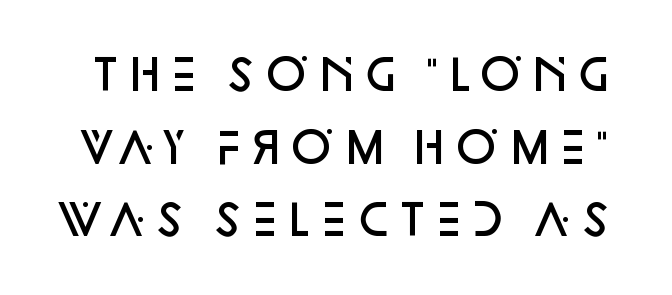
A fair bit of extra ink — the face is semibold, not bold. Decoration check: the copy has no underline. The passage shown is typeset with a sans-serif family. Italic? Not at all — the glyphs are vertical. The type is set solid horizontally, with unmodified tracking. Think of a printed novel: that variable character pitch is what you see here.
